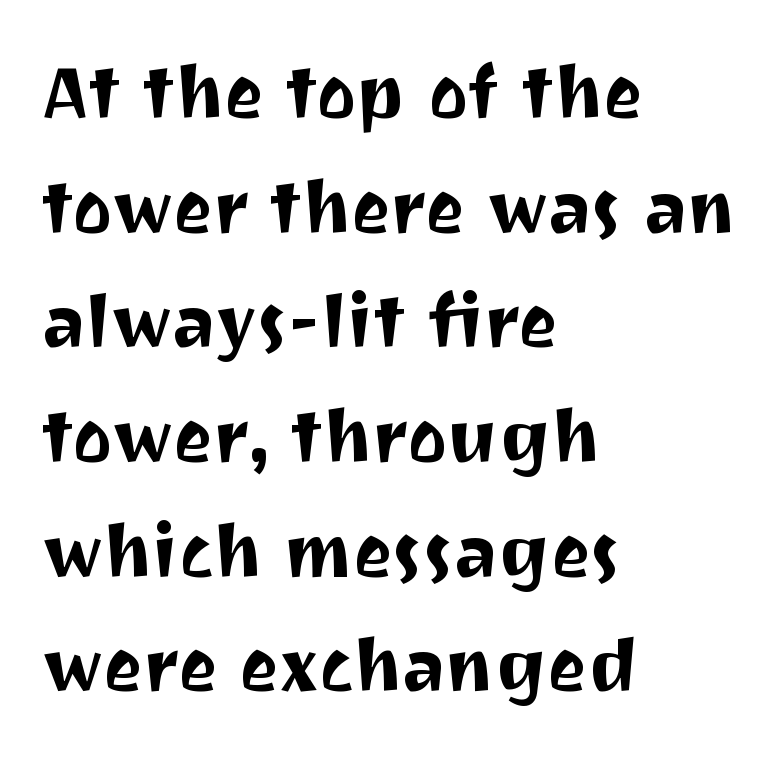
{"serif": "no", "italic": "no", "width": "normal", "stroke_contrast": "medium", "x_height": "medium", "monospaced": "no", "underline": "no", "align": "left", "line_spacing": "normal", "line_spacing_ratio": 1.55, "letter_spacing": "normal", "letter_spacing_em": 0.0, "glyph_px": 74}
